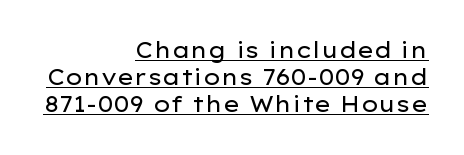
Q: Is the text bold? A: No.
Q: Is the text italic (slanted)? A: No, it is upright.
Q: Is the text underlined? A: Yes.
Q: How is the paragraph aligned? A: Right-aligned.
Q: Is the spacing between letters normal or unusually wide? A: Normal.
